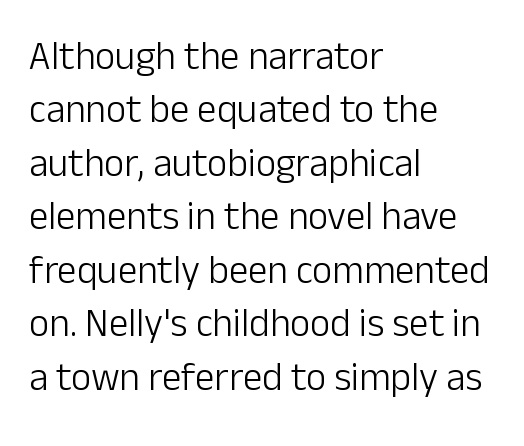
The image shows 39 px light sans-serif type, upright; set left-aligned, normal line spacing (1.37x), normal letter spacing, not underlined; low stroke contrast and a medium x-height.
